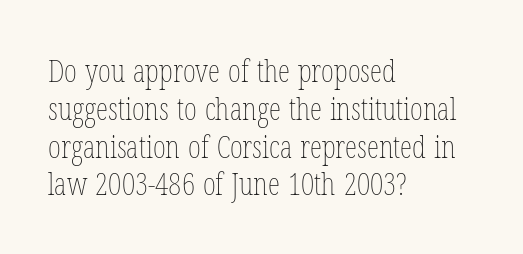
{"italic": "no", "bold": "no", "weight": "thin", "width": "condensed", "stroke_contrast": "low", "x_height": "medium", "monospaced": "no", "underline": "no", "align": "left", "line_spacing_ratio": 1.22, "letter_spacing": "normal", "letter_spacing_em": 0.0, "glyph_px": 31}
